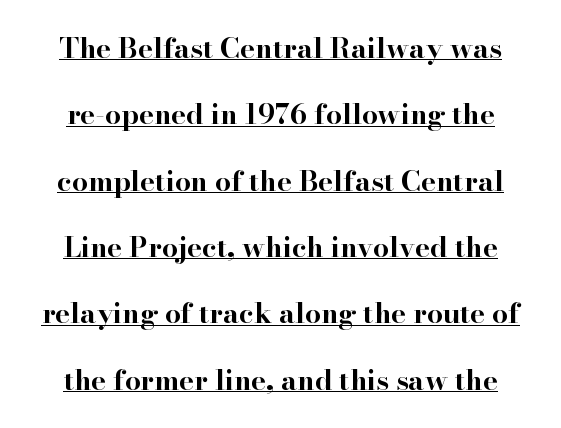
The image shows 28 px bold, wide serif type, upright; set loose line spacing (2.37x), normal letter spacing, underlined; high stroke contrast and a small x-height.
